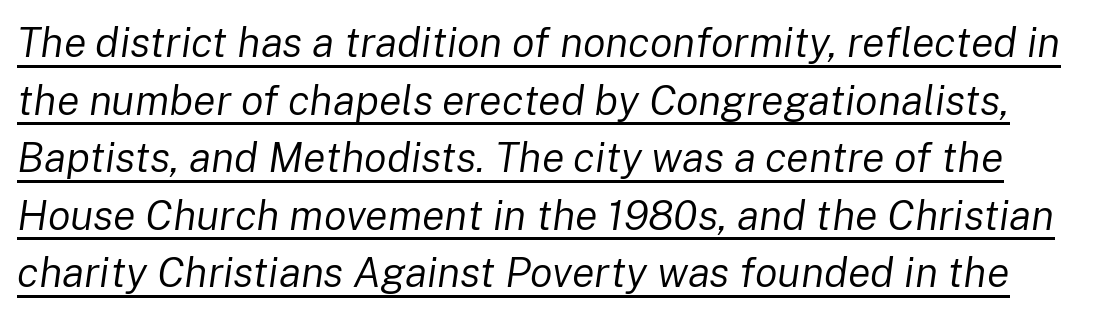
{"italic": "yes", "lean": "right", "slant_degrees": 8, "bold": "no", "weight": "regular", "width": "normal", "stroke_contrast": "low", "x_height": "medium", "monospaced": "no", "underline": "yes", "line_spacing": "normal", "line_spacing_ratio": 1.37, "letter_spacing": "normal", "letter_spacing_em": 0.0, "glyph_px": 42}
